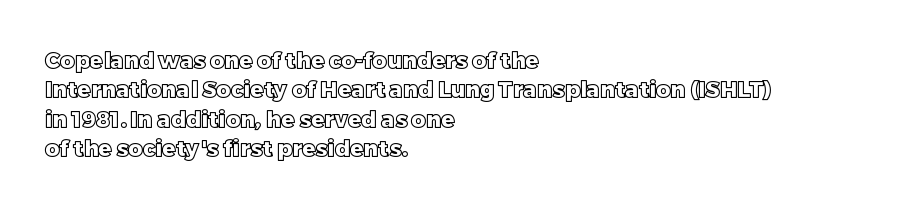
{"italic": "no", "underline": "no", "align": "left", "line_spacing": "normal", "line_spacing_ratio": 1.34, "letter_spacing": "normal", "letter_spacing_em": 0.0, "glyph_px": 22}
